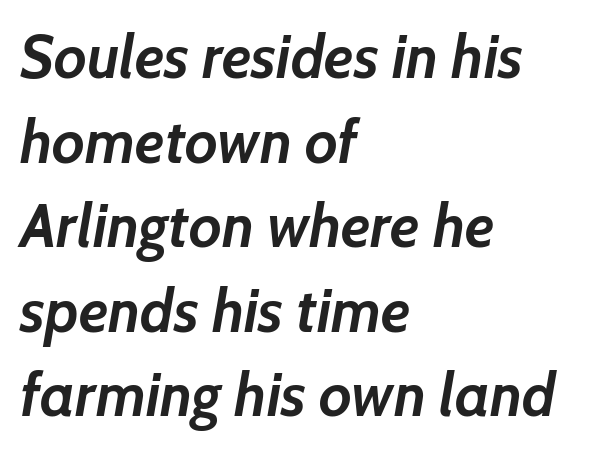
Each glyph is drawn with heavy, bold strokes. Does extra space separate the letters? No, they use regular spacing. The letters are slanted; this is an italic face. Looks like regular typesetting: each glyph gets only the width it needs. A normal amount of white space separates one row of letters from the next.
